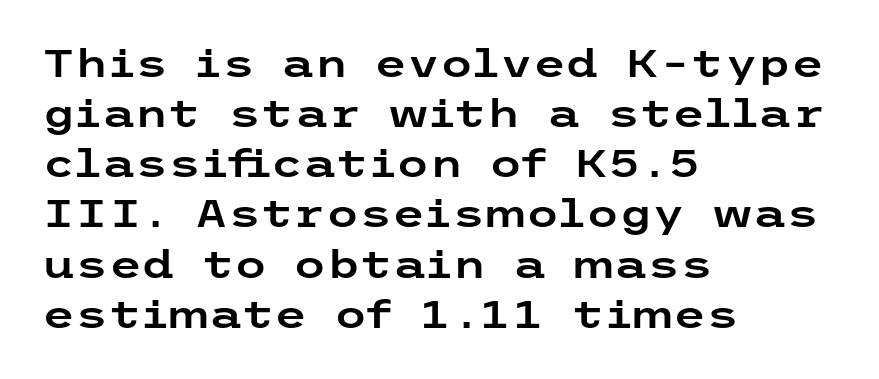
Q: Is the text italic (slanted)? A: No, it is upright.
Q: Is the typeface a serif or a sans-serif typeface? A: Sans-serif.
Q: Is the text underlined? A: No.
Q: How is the paragraph aligned? A: Left-aligned.
Q: Is the spacing between letters normal or unusually wide? A: Normal.
Q: Is the spacing between lines tight, normal or loose? A: Normal.
Q: Width (condensed, normal, or wide)? A: Wide.
Q: Stroke contrast? A: Low.
Q: x-height? A: Medium.
